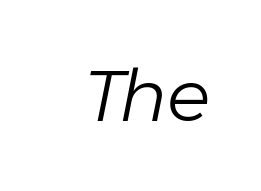
{"italic": "yes", "lean": "right", "slant_degrees": 11, "bold": "no", "weight": "light", "width": "normal", "stroke_contrast": "low", "x_height": "medium", "monospaced": "no", "underline": "no", "letter_spacing": "normal", "letter_spacing_em": 0.0, "glyph_px": 72}
